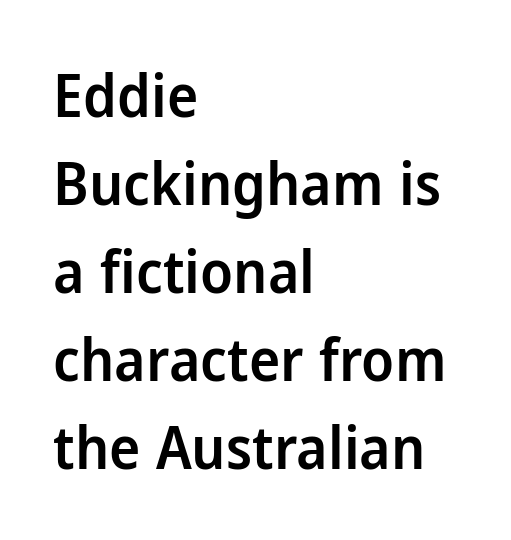
Anything drawn beneath the words? Only blank space. Style check: upright. Horizontal alignment here is leftward, the default for most running prose. Rows of type keep a routine distance in the vertical direction.
